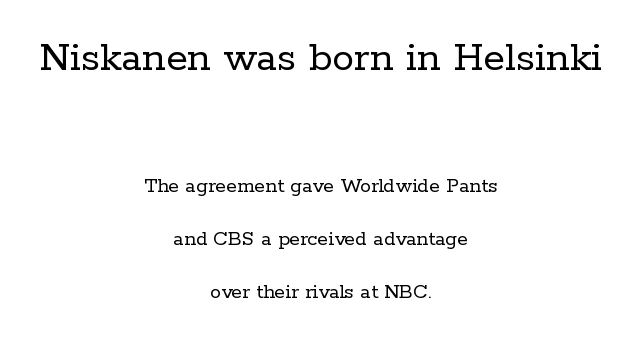
The image shows 44 px regular-weight serif type, upright; set centered, loose line spacing (2.39x), normal letter spacing, not underlined; the first (top) block is 2.0x larger; low stroke contrast and a medium x-height.
